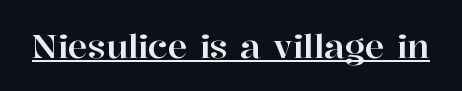
The image shows 33 px serif type, upright; set normal letter spacing, underlined; high stroke contrast and a medium x-height.
